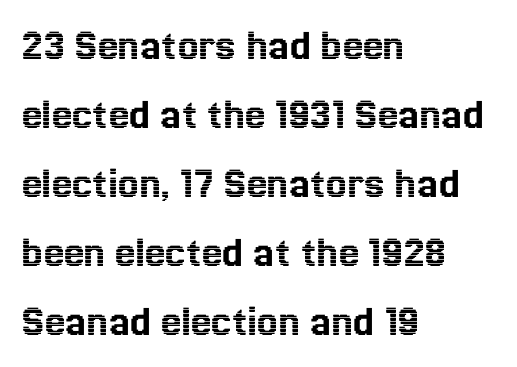
{"italic": "no", "width": "normal", "x_height": "medium", "monospaced": "no", "underline": "no", "align": "left", "line_spacing": "normal", "line_spacing_ratio": 1.5, "letter_spacing": "normal", "letter_spacing_em": 0.0, "glyph_px": 46}
